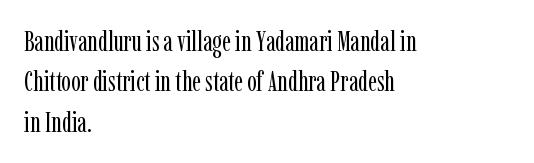
{"serif": "yes", "italic": "no", "bold": "no", "weight": "regular", "width": "condensed", "stroke_contrast": "low", "x_height": "medium", "monospaced": "no", "underline": "no", "align": "left", "line_spacing": "normal", "line_spacing_ratio": 1.44, "letter_spacing": "normal", "letter_spacing_em": 0.0, "glyph_px": 28}
